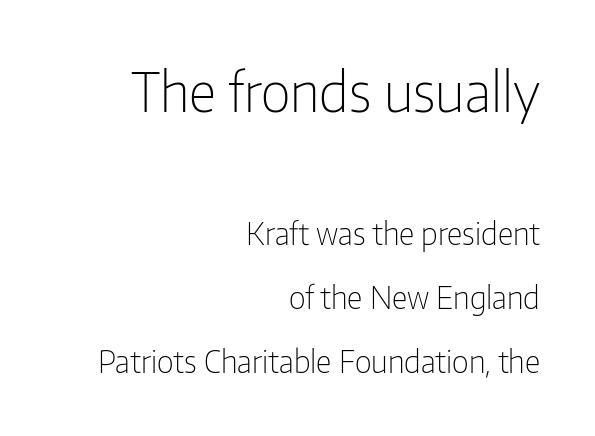
The image shows 55 px light, condensed sans-serif type, upright; set right-aligned, loose line spacing (2.07x), normal letter spacing, not underlined; the first (top) block is 1.77x larger; low stroke contrast and a medium x-height.
